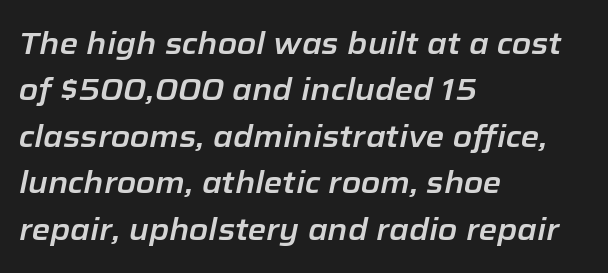
The vertical gap from one line to the next is medium. Note the varied advance widths — an 'i' is clearly narrower than an 'm'. There is no visible air inserted between adjacent glyphs. Plain, unruled lines of type. Where is the straight margin? On the left.
